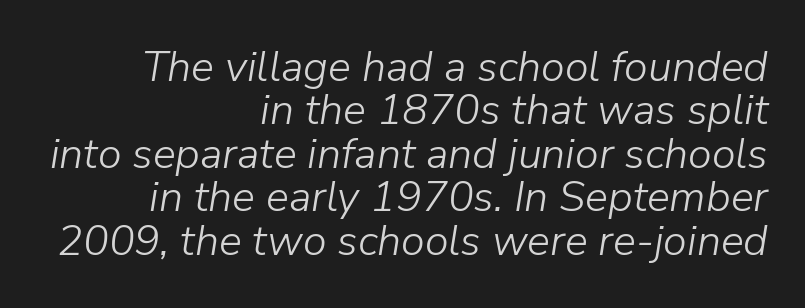
The weight would be labelled regular, book, light, or lighter still. The face used here is proportionally spaced, like ordinary book or web type. Interline gaps are noticeably narrow in this sample. Nobody touched the tracking dial on this one.
